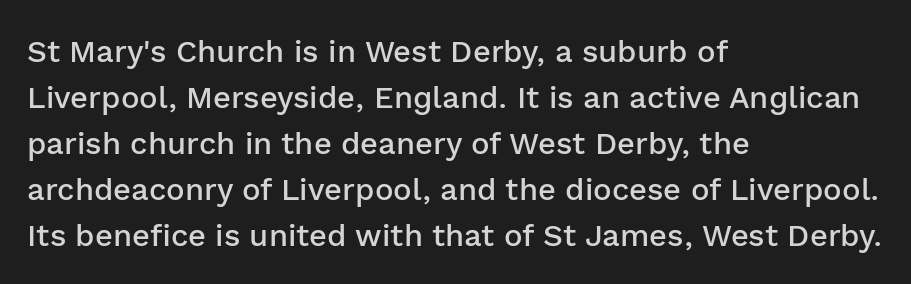
The image shows 31 px semibold sans-serif type, upright; set left-aligned, normal line spacing (1.48x), normal letter spacing, not underlined; low stroke contrast and a medium x-height.
